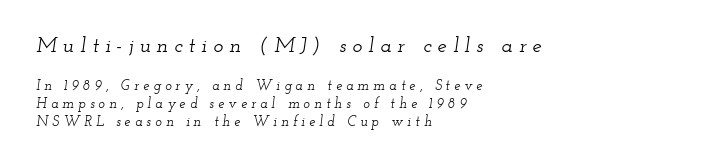
{"italic": "yes", "lean": "right", "slant_degrees": 12, "underline": "no", "align": "left", "line_spacing": "normal", "line_spacing_ratio": 1.26, "letter_spacing": "wide", "letter_spacing_em": 0.29, "larger_block": "first", "size_ratio": 1.5, "glyph_px": 21}
